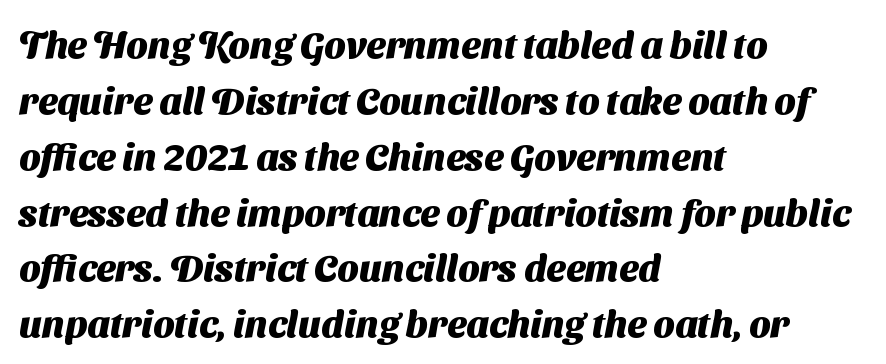
The image shows 38 px heavy sans-serif type; set left-aligned, normal line spacing (1.47x), normal letter spacing, not underlined; medium stroke contrast and a medium x-height.
